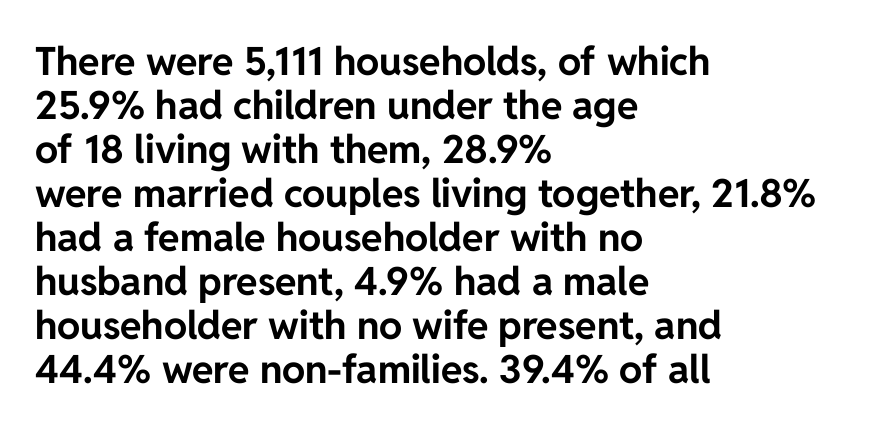
Q: Is the text bold? A: Yes.
Q: Is the text italic (slanted)? A: No, it is upright.
Q: Is the typeface a serif or a sans-serif typeface? A: Sans-serif.
Q: Is the text underlined? A: No.
Q: How is the paragraph aligned? A: Left-aligned.
Q: Is the spacing between letters normal or unusually wide? A: Normal.
Q: Is the spacing between lines tight, normal or loose? A: Tight.
Q: Width (condensed, normal, or wide)? A: Normal.
Q: Stroke contrast? A: Low.
Q: x-height? A: Medium.
Q: Monospaced? A: No.
